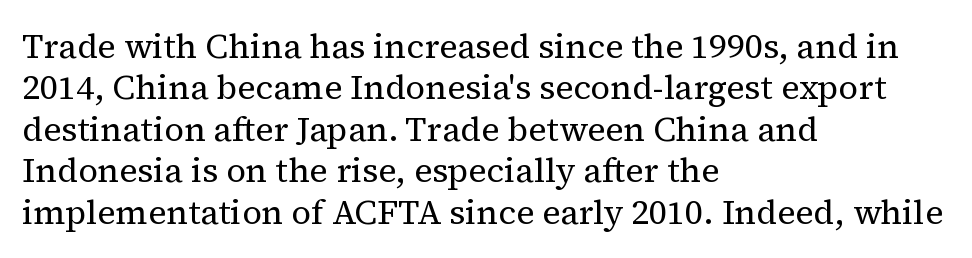
Q: Is the text bold? A: No.
Q: Is the text italic (slanted)? A: No, it is upright.
Q: Is the typeface a serif or a sans-serif typeface? A: Serif.
Q: Is the text underlined? A: No.
Q: How is the paragraph aligned? A: Left-aligned.
Q: Is the spacing between letters normal or unusually wide? A: Normal.
Q: Width (condensed, normal, or wide)? A: Normal.
Q: Stroke contrast? A: Medium.
Q: x-height? A: Medium.
Q: Monospaced? A: No.
